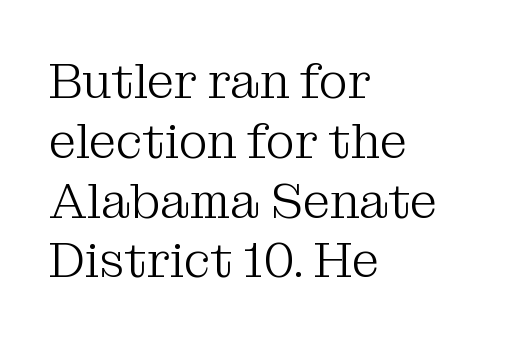
The baseline area is clear. I'd call this a serif setting — the letters wear small feet. Line starts are locked; line ends wander. The rendering keeps characters at their native spacing.
